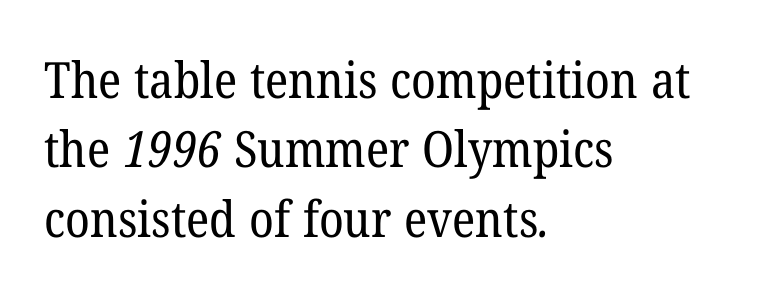
The image shows 50 px regular-weight serif type; set left-aligned, normal line spacing (1.39x), normal letter spacing, not underlined; low stroke contrast and a medium x-height.
